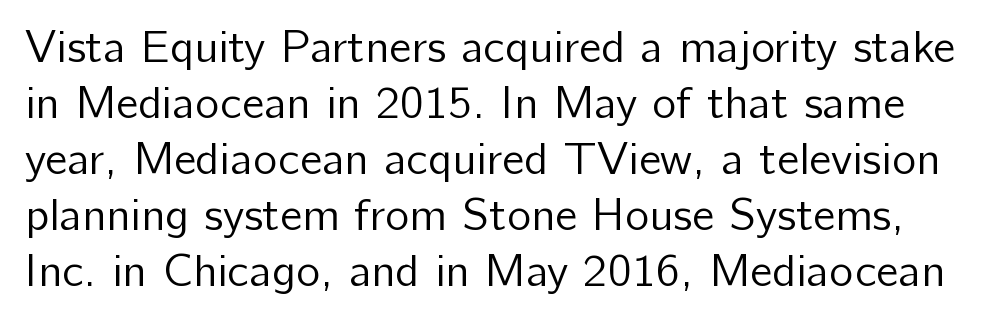
Q: Is the text bold? A: No.
Q: Is the text italic (slanted)? A: No, it is upright.
Q: Is the typeface a serif or a sans-serif typeface? A: Sans-serif.
Q: Is the text underlined? A: No.
Q: Is the spacing between letters normal or unusually wide? A: Normal.
Q: Width (condensed, normal, or wide)? A: Normal.
Q: Stroke contrast? A: Low.
Q: x-height? A: Medium.
Q: Monospaced? A: No.
